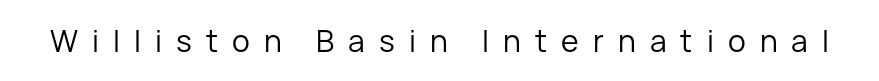
Unmarked baselines from the first word to the last. These glyphs show unthickened strokes, regular width or finer. The passage shown is typed in a proportional face where columns would drift. This rendering employs a face without finishing strokes, i.e., a sans-serif. The tracking reads as deliberately expanded to a designer's eye.
